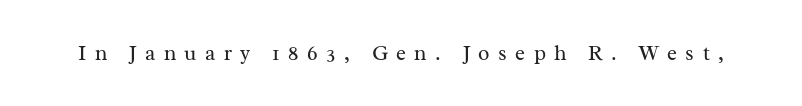
The image shows 21 px text type, upright; set unusually wide letter spacing (+0.4 em), not underlined.
